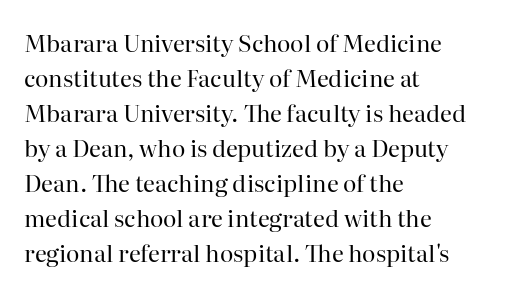
The image shows 23 px text type, upright; set left-aligned, normal line spacing (1.52x), normal letter spacing, not underlined.
